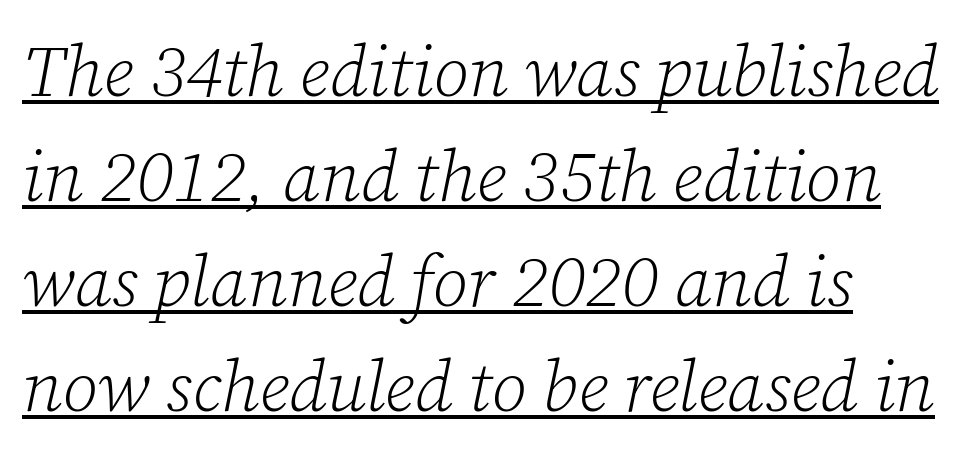
Is this a heavy cut? Hardly; it is regular or lighter. The characters display serif detailing at their extremities. Italic? Definitely — the glyphs are oblique. The type is set solid horizontally, with unmodified tracking.
